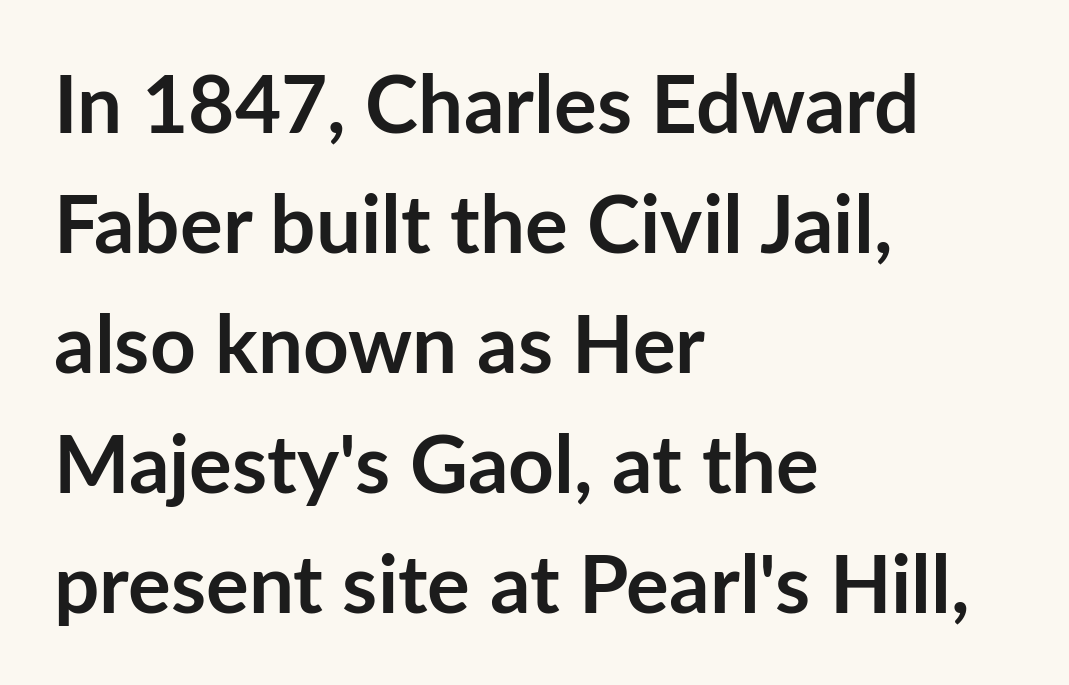
Nobody touched the tracking dial on this one. Students, this is bold: see how much ink each stroke carries. The passage shown is typed in a proportional face where columns would drift. Each letter's strokes conclude bluntly, with no projecting serifs. Does the lettering tilt? It doesn't — this is upright. Every row of glyphs begins at an identical x-position on the left.
